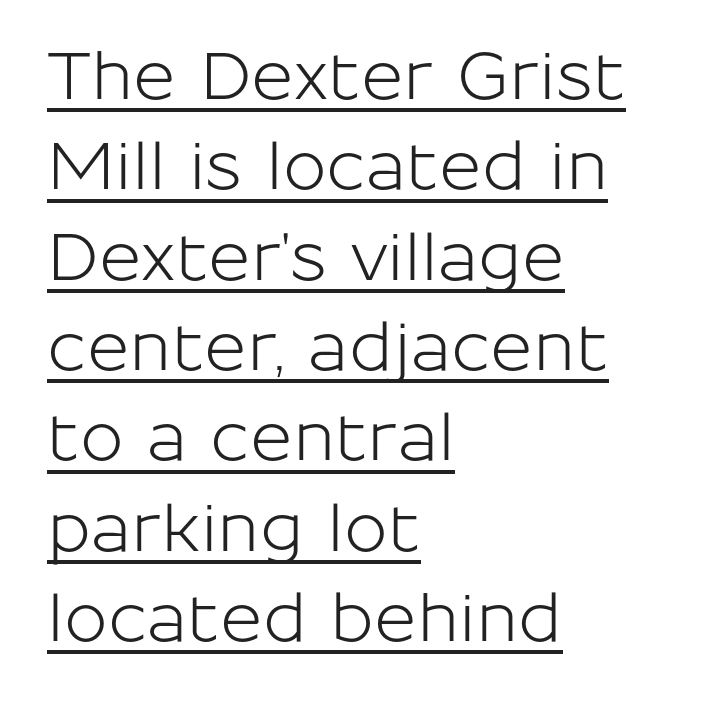
Line beginnings align vertically; line endings do not. Quick note: interline space is typical. The typography opts for an upright posture over an oblique one. This rendering employs a face without finishing strokes, i.e., a sans-serif. Proportional: the letters do not fall into vertical columns. Like a heading marked for emphasis, these lines bear an underscore.
